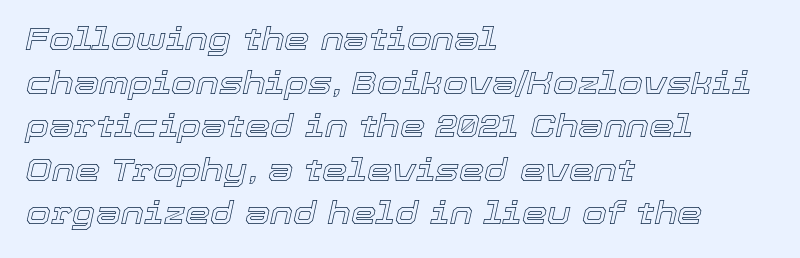
{"italic": "yes", "lean": "right", "slant_degrees": 12, "width": "normal", "x_height": "medium", "monospaced": "no", "underline": "no", "align": "left", "line_spacing": "normal", "line_spacing_ratio": 1.36, "letter_spacing": "normal", "letter_spacing_em": 0.0, "glyph_px": 32}
